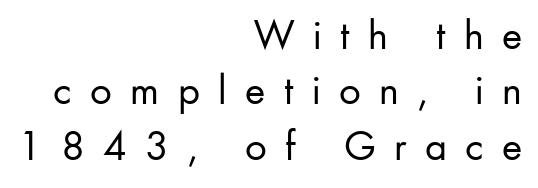
{"serif": "no", "italic": "no", "bold": "no", "weight": "regular", "width": "normal", "stroke_contrast": "low", "x_height": "small", "monospaced": "no", "underline": "no", "align": "right", "line_spacing": "normal", "line_spacing_ratio": 1.29, "letter_spacing": "wide", "letter_spacing_em": 0.43, "glyph_px": 43}
